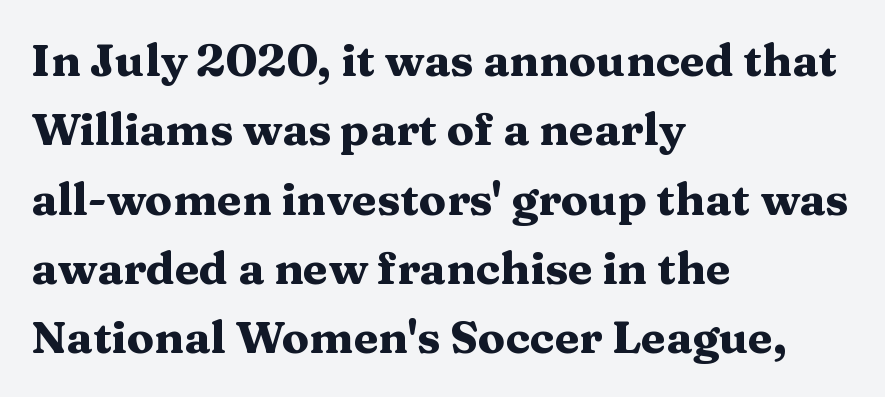
Beneath every word, the page is bare. Do the characters align in a grid? No, the font is proportional. Serif or sans? Serif — the stroke terminals have little feet. Quick note: not italic, upright.
